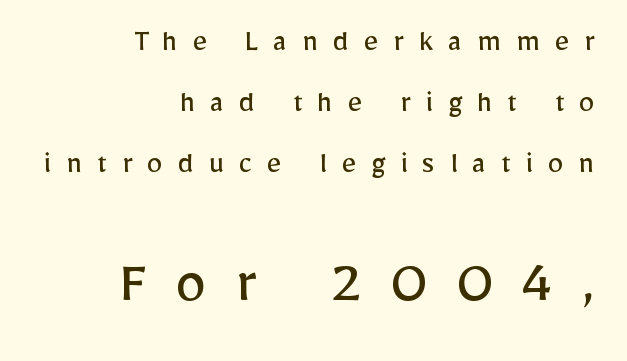
The image shows 63 px regular-weight sans-serif type, upright; set right-aligned, loose line spacing (1.9x), unusually wide letter spacing (+0.46 em), not underlined; the second (bottom) block is 1.97x larger; low stroke contrast and a medium x-height.
